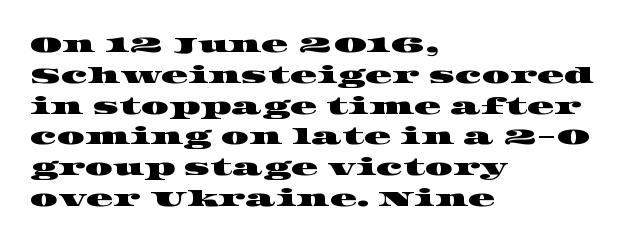
Letters rest on an invisible, unmarked baseline. How would I describe the line gaps? Plain and ordinary. Each word holds together tightly as a unit, with standard inter-letter gaps. These lines stack with their left ends in a neat column.
